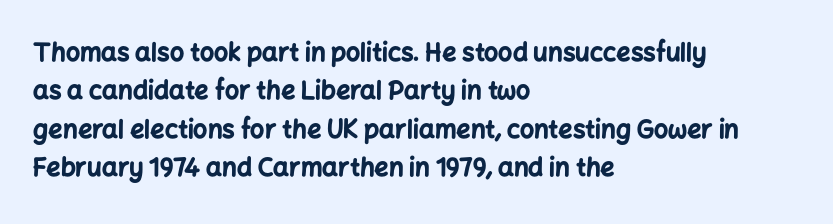
Q: Is the text bold? A: Yes.
Q: Is the text italic (slanted)? A: No, it is upright.
Q: Is the text underlined? A: No.
Q: How is the paragraph aligned? A: Left-aligned.
Q: Is the spacing between letters normal or unusually wide? A: Normal.
Q: Is the spacing between lines tight, normal or loose? A: Normal.
